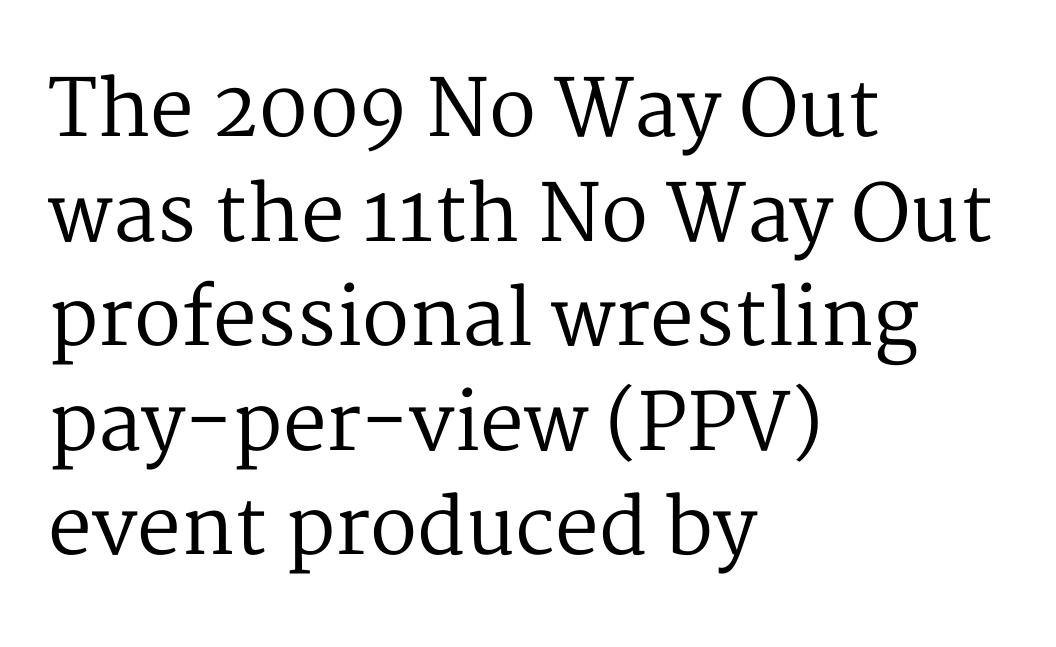
Q: Is the text bold? A: No.
Q: Is the text italic (slanted)? A: No, it is upright.
Q: Is the typeface a serif or a sans-serif typeface? A: Serif.
Q: Is the text underlined? A: No.
Q: How is the paragraph aligned? A: Left-aligned.
Q: Is the spacing between letters normal or unusually wide? A: Normal.
Q: Is the spacing between lines tight, normal or loose? A: Normal.
Q: Width (condensed, normal, or wide)? A: Normal.
Q: Stroke contrast? A: Medium.
Q: x-height? A: Medium.
Q: Monospaced? A: No.
